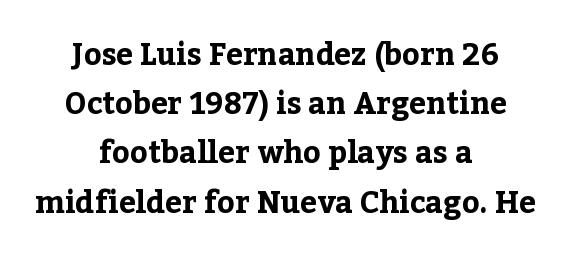
Q: Is the text bold? A: Yes.
Q: Is the text italic (slanted)? A: No, it is upright.
Q: Is the typeface a serif or a sans-serif typeface? A: Serif.
Q: Is the text underlined? A: No.
Q: How is the paragraph aligned? A: Centered.
Q: Is the spacing between letters normal or unusually wide? A: Normal.
Q: Is the spacing between lines tight, normal or loose? A: Normal.
Q: Width (condensed, normal, or wide)? A: Normal.
Q: Stroke contrast? A: Low.
Q: x-height? A: Medium.
Q: Monospaced? A: No.
